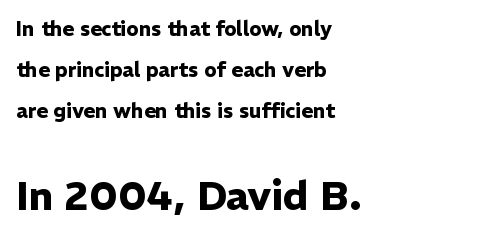
{"serif": "no", "italic": "no", "bold": "yes", "weight": "heavy", "width": "normal", "stroke_contrast": "low", "x_height": "medium", "monospaced": "no", "underline": "no", "align": "left", "line_spacing": "loose", "line_spacing_ratio": 2.04, "letter_spacing": "normal", "letter_spacing_em": 0.0, "larger_block": "second", "size_ratio": 2.0, "glyph_px": 40}
